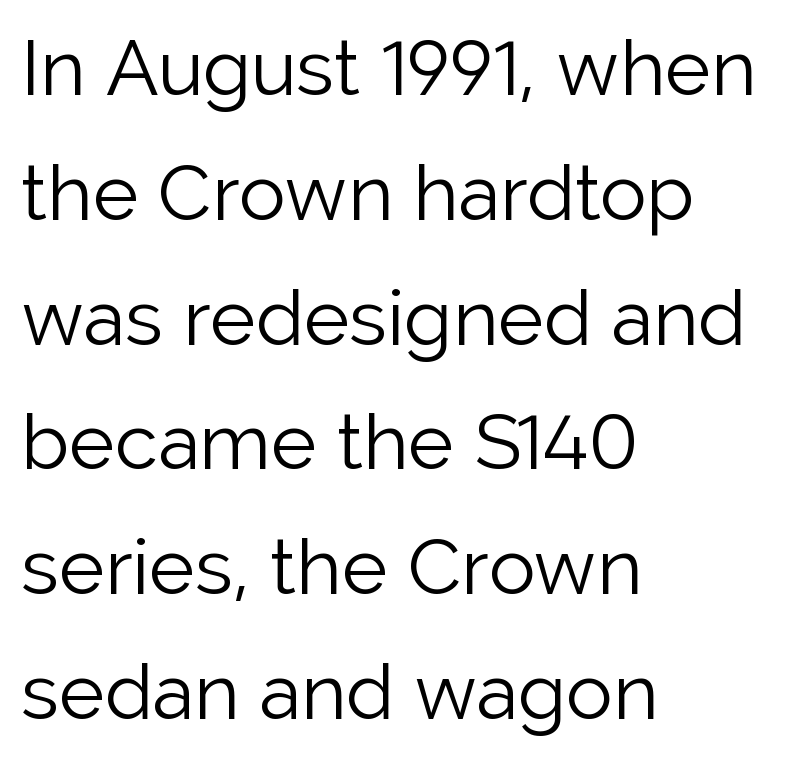
The image shows 78 px light sans-serif type, upright; set left-aligned, normal line spacing (1.6x), normal letter spacing, not underlined; low stroke contrast and a medium x-height.
